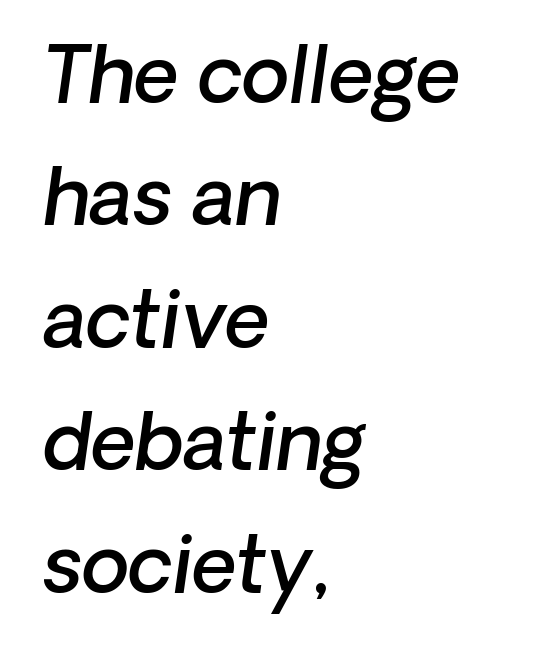
Q: Is the text bold? A: Semi-bold.
Q: Is the text italic (slanted)? A: Yes, it leans right by about 8 degrees.
Q: Is the text underlined? A: No.
Q: How is the paragraph aligned? A: Left-aligned.
Q: Is the spacing between letters normal or unusually wide? A: Normal.
Q: Is the spacing between lines tight, normal or loose? A: Normal.
Q: Width (condensed, normal, or wide)? A: Normal.
Q: Stroke contrast? A: Low.
Q: x-height? A: Medium.
Q: Monospaced? A: No.
